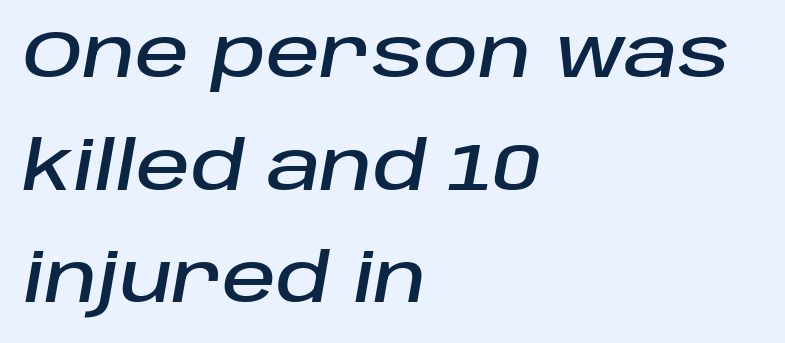
The image shows 67 px text type, italic (leaning right); set left-aligned, normal line spacing (1.68x), normal letter spacing, not underlined; low stroke contrast and a large x-height.
